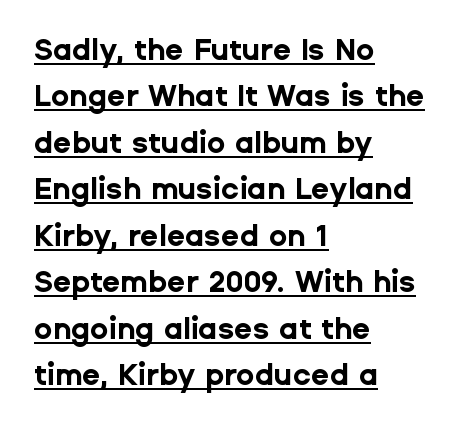
Q: Is the text bold? A: Yes.
Q: Is the text italic (slanted)? A: No, it is upright.
Q: Is the typeface a serif or a sans-serif typeface? A: Sans-serif.
Q: Is the text underlined? A: Yes.
Q: How is the paragraph aligned? A: Left-aligned.
Q: Is the spacing between letters normal or unusually wide? A: Normal.
Q: Is the spacing between lines tight, normal or loose? A: Normal.
Q: Width (condensed, normal, or wide)? A: Normal.
Q: Stroke contrast? A: Low.
Q: x-height? A: Medium.
Q: Monospaced? A: No.
